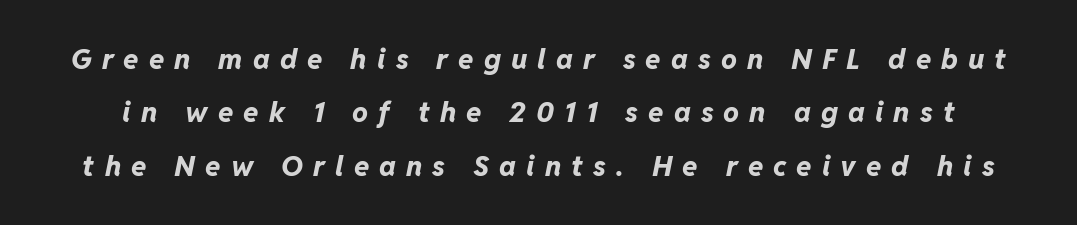
The image shows 28 px bold type, italic (leaning right); set loose line spacing (1.91x), unusually wide letter spacing (+0.36 em), not underlined; low stroke contrast and a medium x-height.
